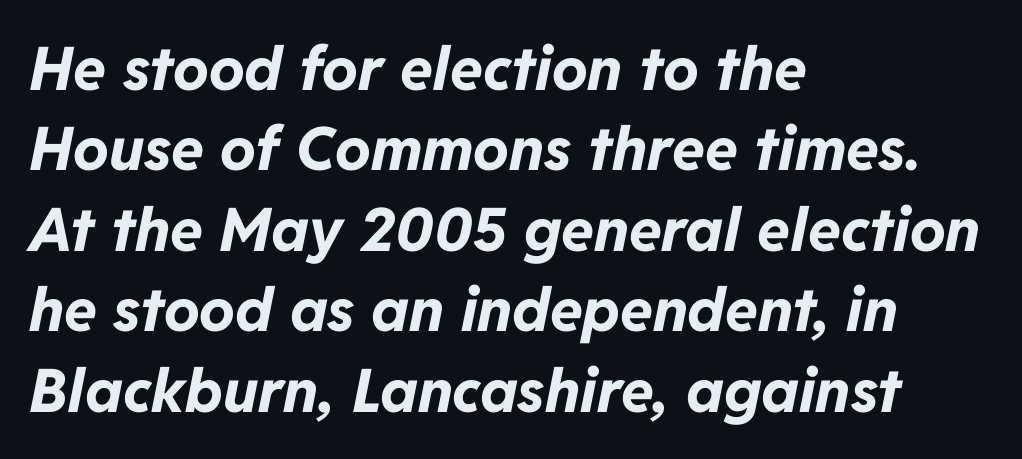
The image shows 60 px bold type, italic (leaning right); set left-aligned, normal line spacing (1.34x), normal letter spacing, not underlined; low stroke contrast and a medium x-height.
